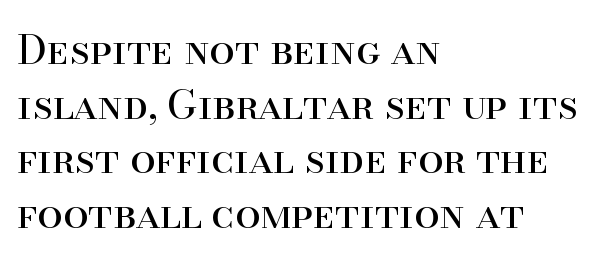
{"serif": "yes", "italic": "no", "bold": "no", "weight": "regular", "width": "normal", "stroke_contrast": "high", "x_height": "small", "monospaced": "no", "underline": "no", "align": "left", "line_spacing": "normal", "line_spacing_ratio": 1.33, "letter_spacing": "normal", "letter_spacing_em": 0.0, "glyph_px": 41}
